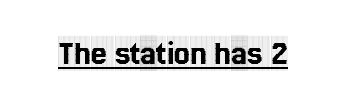
The image shows 35 px condensed serif type, upright; set normal letter spacing, underlined; a large x-height.
